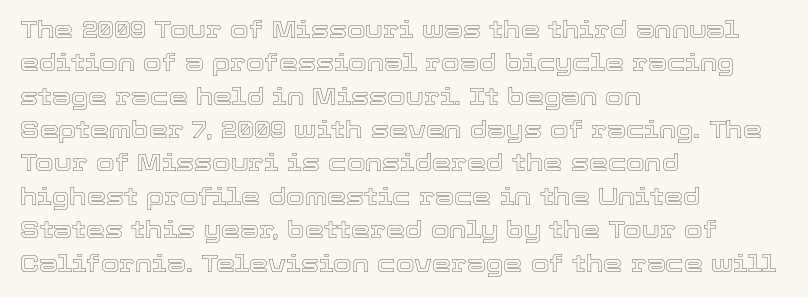
{"italic": "no", "underline": "no", "align": "left", "line_spacing": "normal", "line_spacing_ratio": 1.39, "letter_spacing": "normal", "letter_spacing_em": 0.0, "glyph_px": 24}
